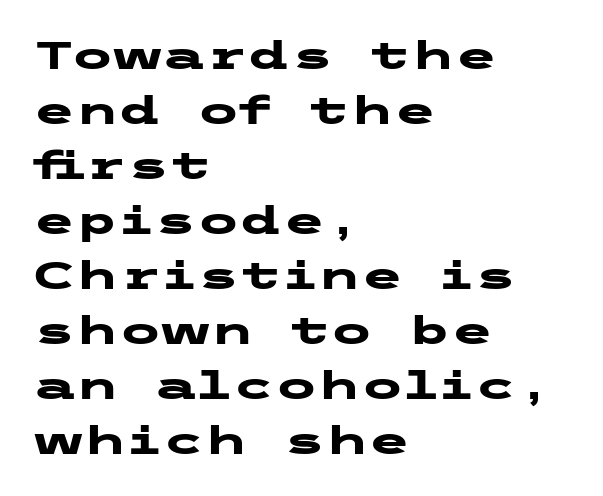
Q: Is the text bold? A: Yes.
Q: Is the text italic (slanted)? A: No, it is upright.
Q: Is the typeface a serif or a sans-serif typeface? A: Sans-serif.
Q: Is the text underlined? A: No.
Q: How is the paragraph aligned? A: Left-aligned.
Q: Is the spacing between letters normal or unusually wide? A: Normal.
Q: Is the spacing between lines tight, normal or loose? A: Normal.
Q: Width (condensed, normal, or wide)? A: Wide.
Q: Stroke contrast? A: Low.
Q: x-height? A: Medium.
